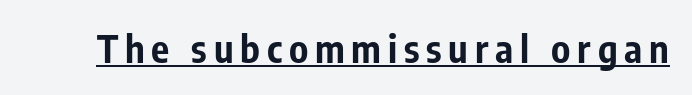
Q: Is the text bold? A: Yes.
Q: Is the text italic (slanted)? A: No, it is upright.
Q: Is the typeface a serif or a sans-serif typeface? A: Sans-serif.
Q: Is the text underlined? A: Yes.
Q: Width (condensed, normal, or wide)? A: Condensed.
Q: Stroke contrast? A: Low.
Q: x-height? A: Medium.
Q: Monospaced? A: No.
